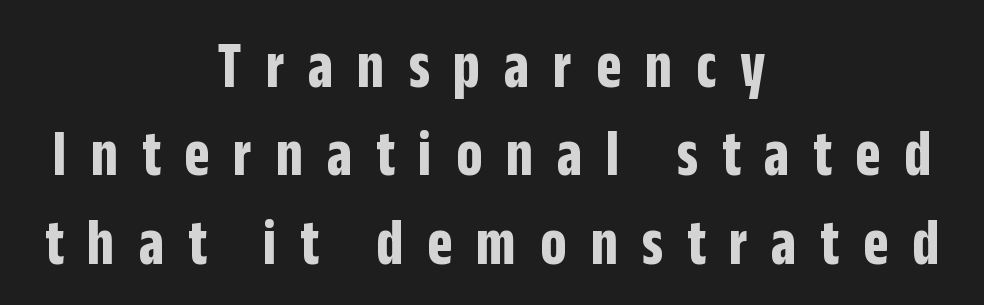
Q: Is the text bold? A: Yes.
Q: Is the text italic (slanted)? A: No, it is upright.
Q: Is the typeface a serif or a sans-serif typeface? A: Sans-serif.
Q: Is the text underlined? A: No.
Q: How is the paragraph aligned? A: Centered.
Q: Is the spacing between letters normal or unusually wide? A: Unusually wide.
Q: Is the spacing between lines tight, normal or loose? A: Normal.
Q: Width (condensed, normal, or wide)? A: Condensed.
Q: Stroke contrast? A: Low.
Q: x-height? A: Large.
Q: Monospaced? A: No.
